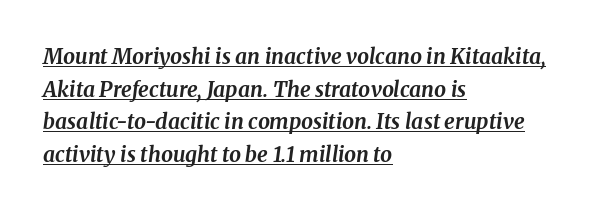
{"italic": "yes", "lean": "right", "slant_degrees": 8, "bold": "yes", "underline": "yes", "align": "left", "line_spacing": "normal", "line_spacing_ratio": 1.55, "letter_spacing": "normal", "letter_spacing_em": 0.0, "glyph_px": 21}
